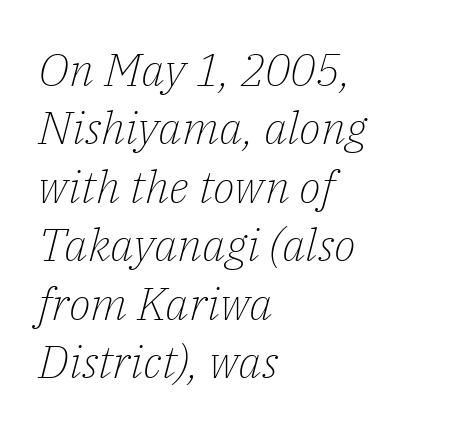
Inter-character spacing is left at the font's built-in metrics. Every row of glyphs begins at an identical x-position on the left. Caption: face not bold, strokes unweighted. The rendering uses natural spacing where letterforms have individual widths. Compared with typical paragraphs, the rows here are spaced about the same. Glance below the letters and you will spot only blank space.
